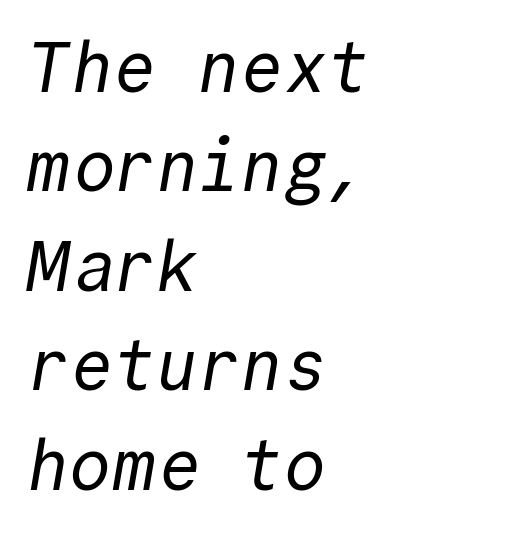
Q: Is the text bold? A: No.
Q: Is the typeface a serif or a sans-serif typeface? A: Sans-serif.
Q: Is the text underlined? A: No.
Q: How is the paragraph aligned? A: Left-aligned.
Q: Is the spacing between letters normal or unusually wide? A: Normal.
Q: Is the spacing between lines tight, normal or loose? A: Normal.
Q: Width (condensed, normal, or wide)? A: Normal.
Q: x-height? A: Medium.
Q: Monospaced? A: Yes.
